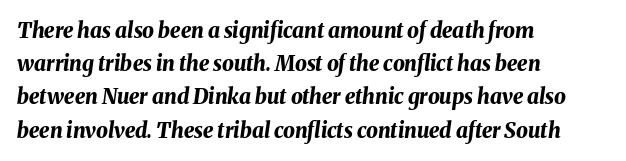
Leading: standard. Clear beneath every line of the passage. Heavy-handed strokes throughout: this text is bold. Each word holds together tightly as a unit, with standard inter-letter gaps. The specimen reads as italic at a glance.
